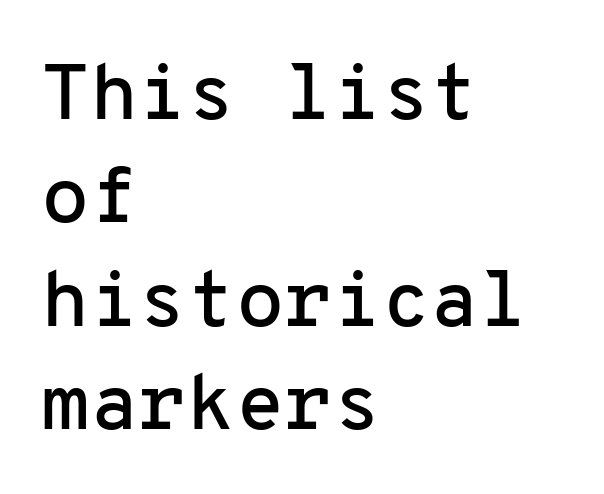
{"serif": "no", "italic": "no", "width": "normal", "stroke_contrast": "low", "x_height": "medium", "monospaced": "yes", "underline": "no", "align": "left", "line_spacing": "normal", "line_spacing_ratio": 1.31, "letter_spacing": "normal", "letter_spacing_em": 0.0, "glyph_px": 79}
